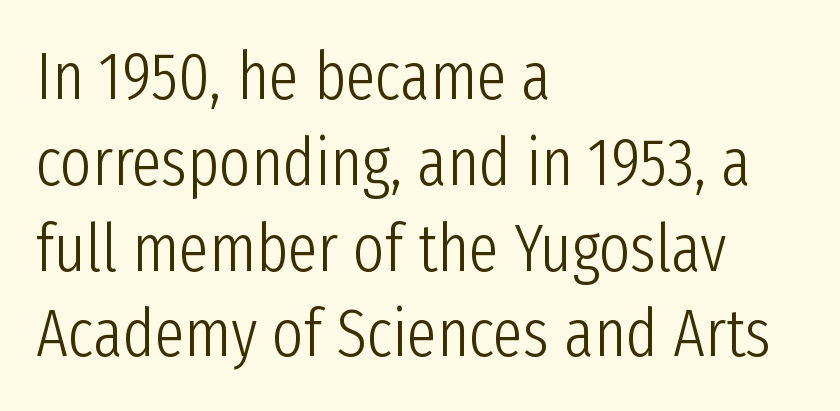
Q: Is the text bold? A: No.
Q: Is the text italic (slanted)? A: No, it is upright.
Q: Is the typeface a serif or a sans-serif typeface? A: Sans-serif.
Q: Is the text underlined? A: No.
Q: How is the paragraph aligned? A: Left-aligned.
Q: Is the spacing between letters normal or unusually wide? A: Normal.
Q: Is the spacing between lines tight, normal or loose? A: Normal.
Q: Width (condensed, normal, or wide)? A: Condensed.
Q: Stroke contrast? A: Low.
Q: x-height? A: Medium.
Q: Monospaced? A: No.
